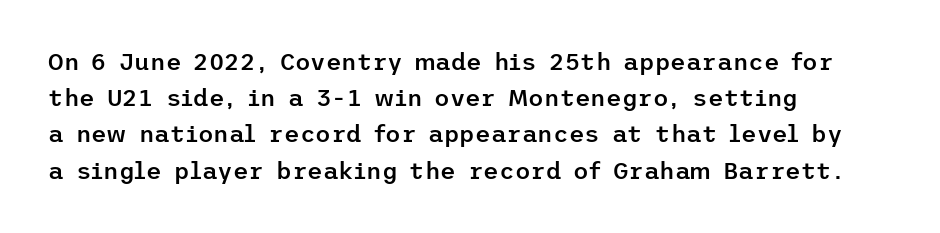
Quick note: not italic, upright. The baseline area is clear. Short and long lines alike share a common starting point at left. Students, observe: this is what conventionally led text looks like.
